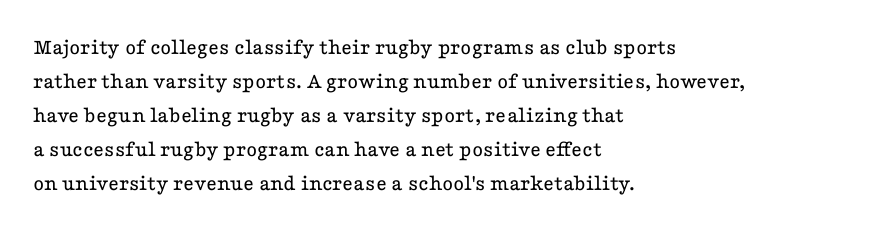
The image shows 23 px text type, upright; set left-aligned, normal line spacing (1.48x), normal letter spacing, not underlined.
